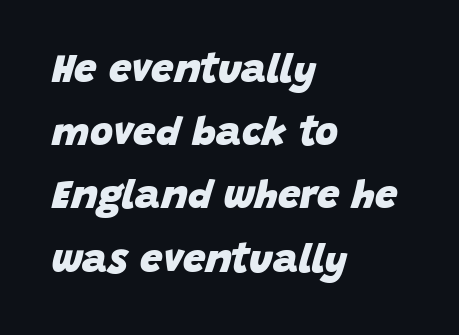
There's an unmistakable incline to the writing here. Character widths vary here, with narrow letters taking less room than wide ones. Weight: bold. The block of text has a typical density, with ordinary space between rows.
